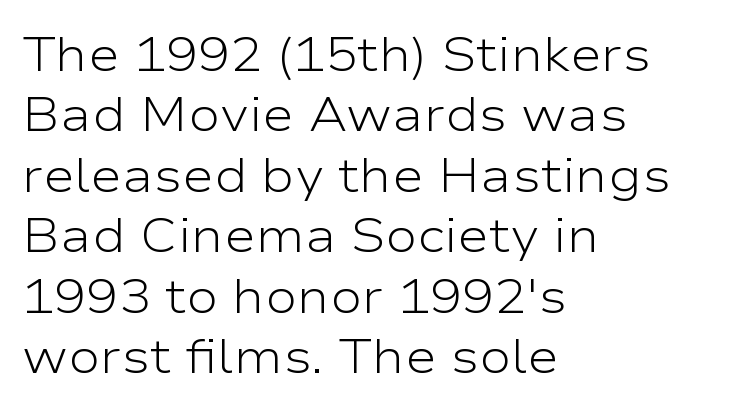
Q: Is the text bold? A: No.
Q: Is the text italic (slanted)? A: No, it is upright.
Q: Is the typeface a serif or a sans-serif typeface? A: Sans-serif.
Q: Is the text underlined? A: No.
Q: How is the paragraph aligned? A: Left-aligned.
Q: Is the spacing between letters normal or unusually wide? A: Normal.
Q: Is the spacing between lines tight, normal or loose? A: Normal.
Q: Width (condensed, normal, or wide)? A: Wide.
Q: Stroke contrast? A: Low.
Q: x-height? A: Medium.
Q: Monospaced? A: No.
